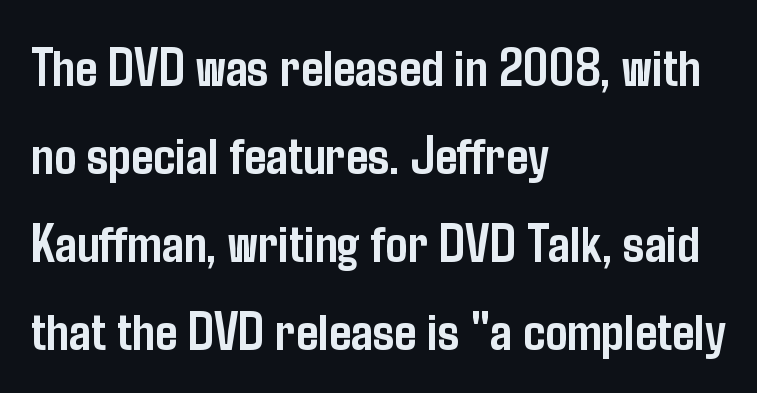
The image shows 55 px semibold, condensed sans-serif type, upright; set left-aligned, normal line spacing (1.6x), normal letter spacing, not underlined; low stroke contrast and a medium x-height.
